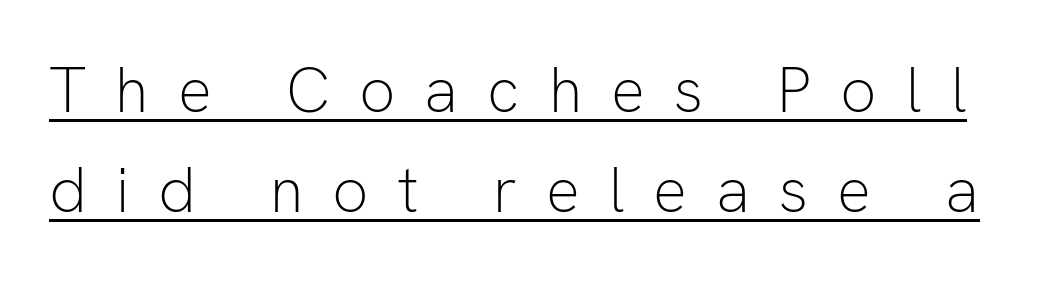
{"serif": "no", "italic": "no", "bold": "no", "weight": "light", "width": "normal", "stroke_contrast": "low", "x_height": "medium", "monospaced": "no", "underline": "yes", "line_spacing": "normal", "line_spacing_ratio": 1.58, "letter_spacing": "wide", "letter_spacing_em": 0.46, "glyph_px": 63}
